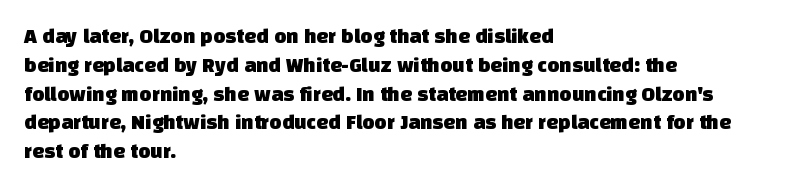
The area under the type is left untouched. In CSS terms this would be text-align: left. The lines sit at an ordinary, default distance from one another. The rendering keeps characters at their native spacing.
